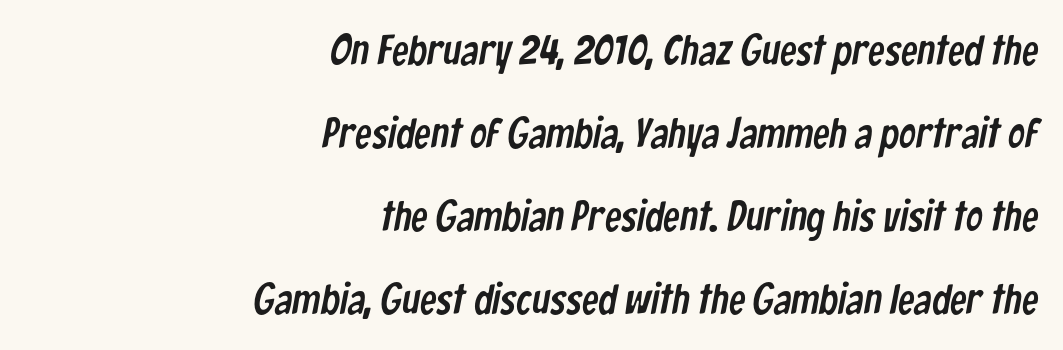
The image shows 42 px condensed sans-serif type; set right-aligned, loose line spacing (1.98x), normal letter spacing, not underlined; low stroke contrast and a medium x-height.
